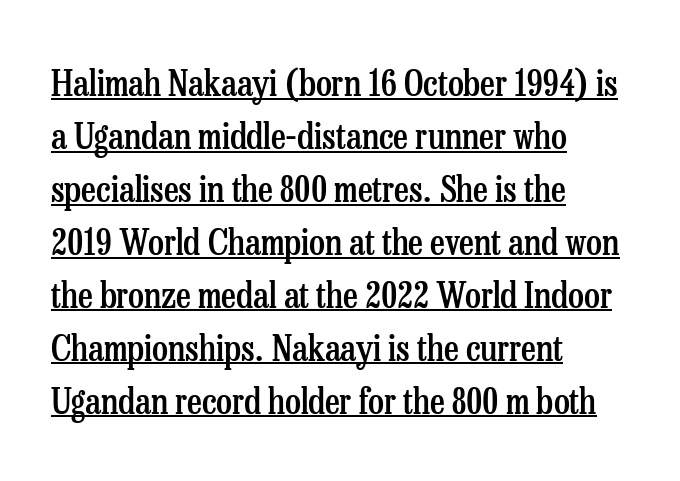
Stroke thickness is moderately raised; the sample reads as semibold. These lines are composed in type with serifs. Is there any slant? The stems are plumb. You could not count columns in this text — the font is proportionally spaced. A normal amount of white space separates one row of letters from the next. The sample's only ornament is a line tracing under the words.
